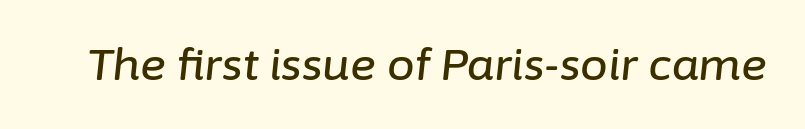
Q: Is the text italic (slanted)? A: Yes, it leans right by about 6 degrees.
Q: Is the text underlined? A: No.
Q: Is the spacing between letters normal or unusually wide? A: Normal.
Q: Width (condensed, normal, or wide)? A: Normal.
Q: Stroke contrast? A: Low.
Q: x-height? A: Medium.
Q: Monospaced? A: No.
